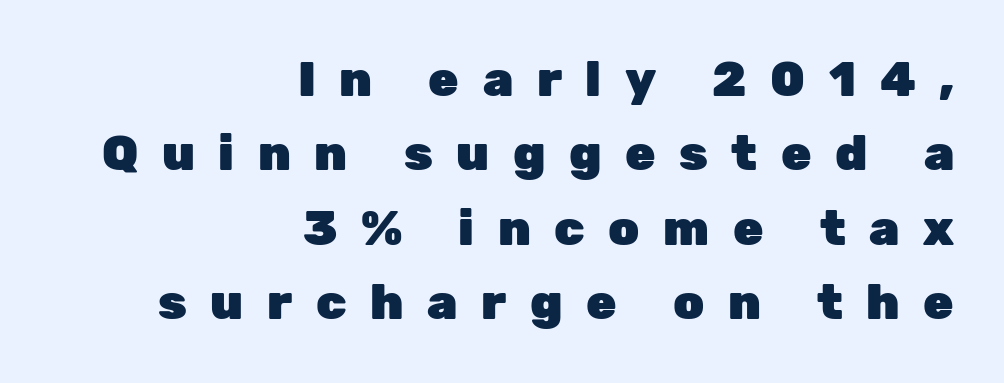
The image shows 49 px heavy sans-serif type, upright; set right-aligned, normal line spacing (1.52x), unusually wide letter spacing (+0.48 em), not underlined; low stroke contrast and a medium x-height.
